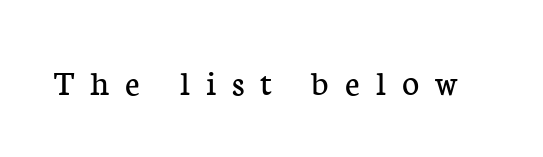
Q: Is the text bold? A: No.
Q: Is the text italic (slanted)? A: No, it is upright.
Q: Is the typeface a serif or a sans-serif typeface? A: Serif.
Q: Is the text underlined? A: No.
Q: Is the spacing between letters normal or unusually wide? A: Unusually wide.
Q: Width (condensed, normal, or wide)? A: Normal.
Q: Stroke contrast? A: Low.
Q: x-height? A: Medium.
Q: Monospaced? A: No.
